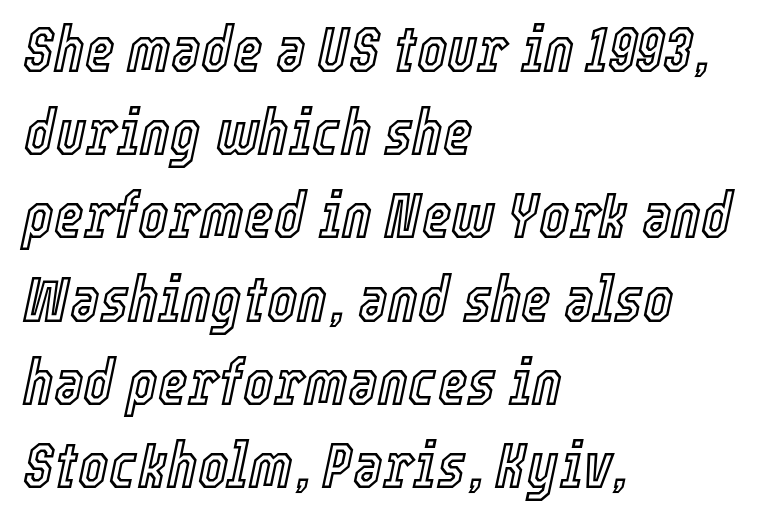
Q: Is the text italic (slanted)? A: Yes, it leans right by about 12 degrees.
Q: Is the text underlined? A: No.
Q: How is the paragraph aligned? A: Left-aligned.
Q: Is the spacing between letters normal or unusually wide? A: Normal.
Q: Is the spacing between lines tight, normal or loose? A: Normal.
Q: Width (condensed, normal, or wide)? A: Condensed.
Q: x-height? A: Medium.
Q: Monospaced? A: No.
